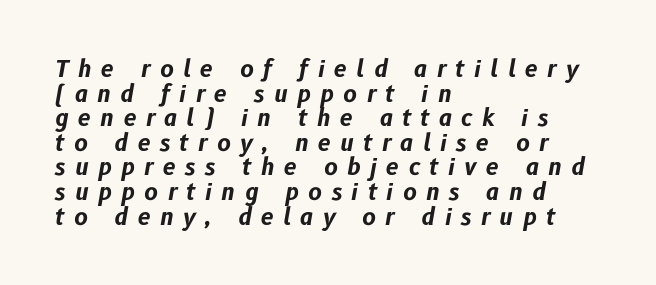
Q: Is the text bold? A: Yes.
Q: Is the text italic (slanted)? A: Yes, it leans right by about 10 degrees.
Q: Is the text underlined? A: No.
Q: How is the paragraph aligned? A: Left-aligned.
Q: Is the spacing between letters normal or unusually wide? A: Unusually wide.
Q: Is the spacing between lines tight, normal or loose? A: Tight.
